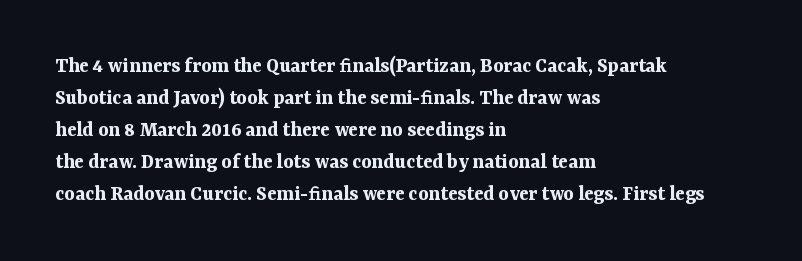
Students, observe: this is what conventionally led text looks like. Ascenders rise straight up at ninety degrees. Pretty heavy lettering here — definitely bold. The words here are not underlined.
